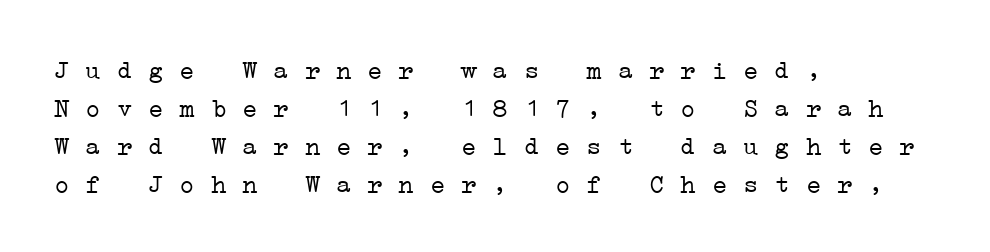
Q: Is the text bold? A: No.
Q: Is the text underlined? A: No.
Q: How is the paragraph aligned? A: Left-aligned.
Q: Is the spacing between letters normal or unusually wide? A: Normal.
Q: Is the spacing between lines tight, normal or loose? A: Normal.
